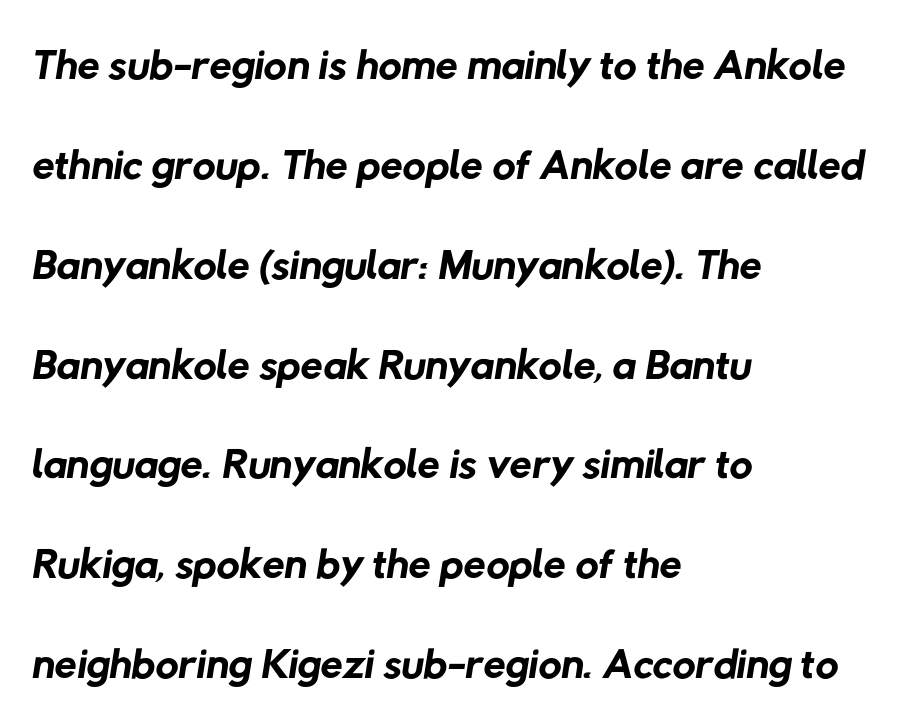
{"serif": "no", "bold": "no", "weight": "regular", "width": "normal", "stroke_contrast": "low", "x_height": "medium", "monospaced": "no", "underline": "no", "align": "left", "line_spacing": "normal", "line_spacing_ratio": 1.56, "letter_spacing": "normal", "letter_spacing_em": 0.0, "glyph_px": 64}
